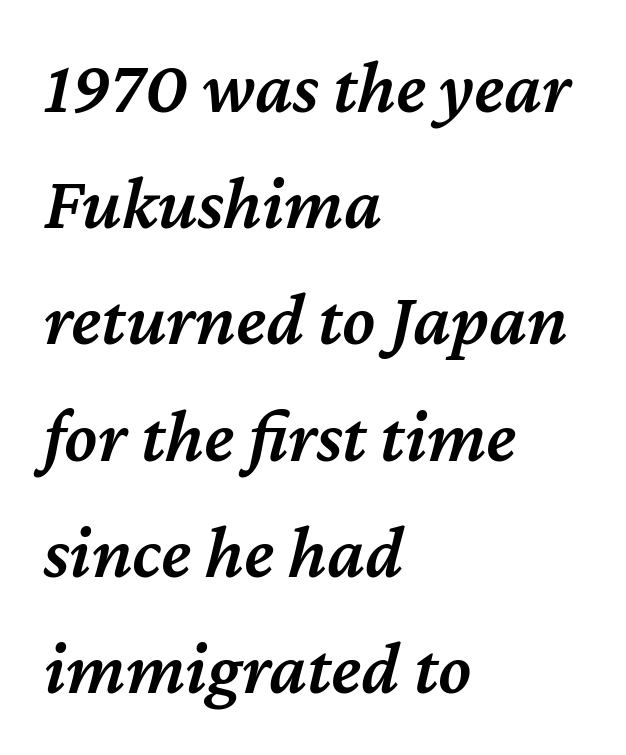
Q: Is the text bold? A: Semi-bold.
Q: Is the text italic (slanted)? A: Yes, it leans right by about 12 degrees.
Q: Is the text underlined? A: No.
Q: How is the paragraph aligned? A: Left-aligned.
Q: Is the spacing between letters normal or unusually wide? A: Normal.
Q: Is the spacing between lines tight, normal or loose? A: Normal.
Q: Width (condensed, normal, or wide)? A: Normal.
Q: Stroke contrast? A: Medium.
Q: x-height? A: Medium.
Q: Monospaced? A: No.
